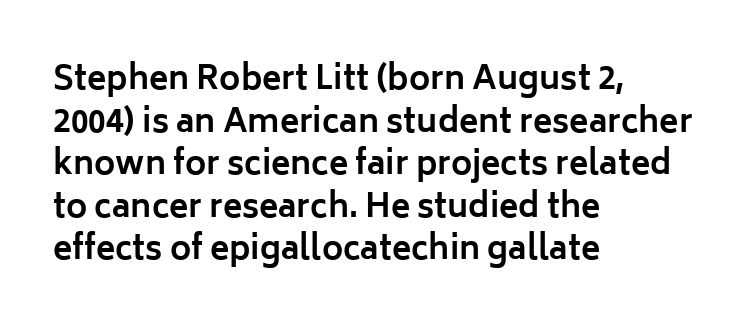
Notice how thick the strokes are: this is what a full bold looks like. Nope, no serifs anywhere on these letters. The typesetter chose a ragged-right arrangement here. Regarding leading, the lines here are spaced in the standard way. Students, note that the glyphs here touch the page at normal intervals.
